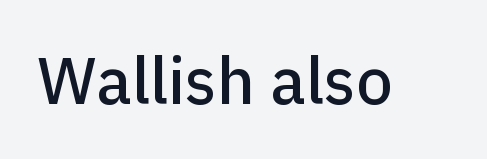
Q: Is the text italic (slanted)? A: No, it is upright.
Q: Is the typeface a serif or a sans-serif typeface? A: Sans-serif.
Q: Is the text underlined? A: No.
Q: Is the spacing between letters normal or unusually wide? A: Normal.
Q: Width (condensed, normal, or wide)? A: Normal.
Q: Stroke contrast? A: Low.
Q: x-height? A: Medium.
Q: Monospaced? A: No.
